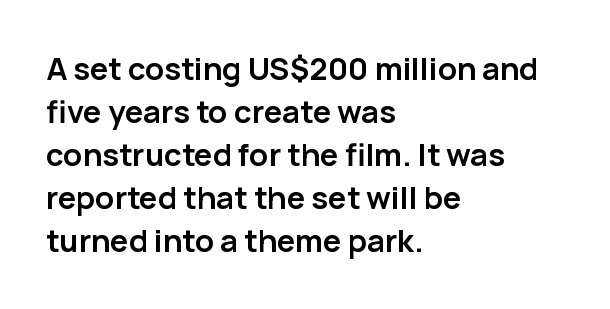
The lettering stays uniformly vertical, giving the passage a roman look. In terms of letterspacing, this is plain default setting. Line spacing here is normal. Serif or sans? Sans — the stroke terminals are bare.
